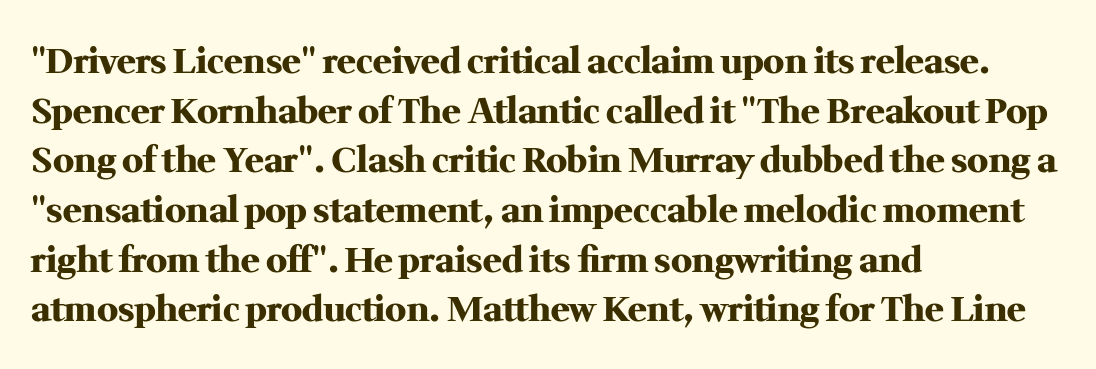
Q: Is the text bold? A: Yes.
Q: Is the text italic (slanted)? A: No, it is upright.
Q: Is the typeface a serif or a sans-serif typeface? A: Serif.
Q: Is the text underlined? A: No.
Q: How is the paragraph aligned? A: Left-aligned.
Q: Is the spacing between letters normal or unusually wide? A: Normal.
Q: Is the spacing between lines tight, normal or loose? A: Normal.
Q: Width (condensed, normal, or wide)? A: Normal.
Q: Stroke contrast? A: Medium.
Q: x-height? A: Medium.
Q: Monospaced? A: No.
